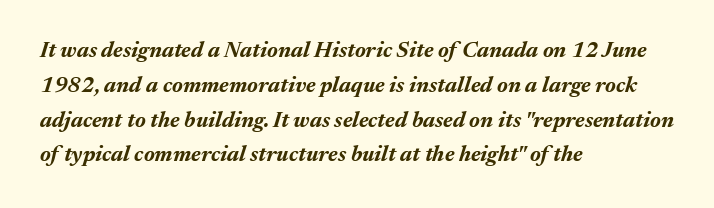
Q: Is the text bold? A: Yes.
Q: Is the text italic (slanted)? A: Yes, it leans right by about 17 degrees.
Q: Is the text underlined? A: No.
Q: How is the paragraph aligned? A: Left-aligned.
Q: Is the spacing between letters normal or unusually wide? A: Normal.
Q: Is the spacing between lines tight, normal or loose? A: Normal.
